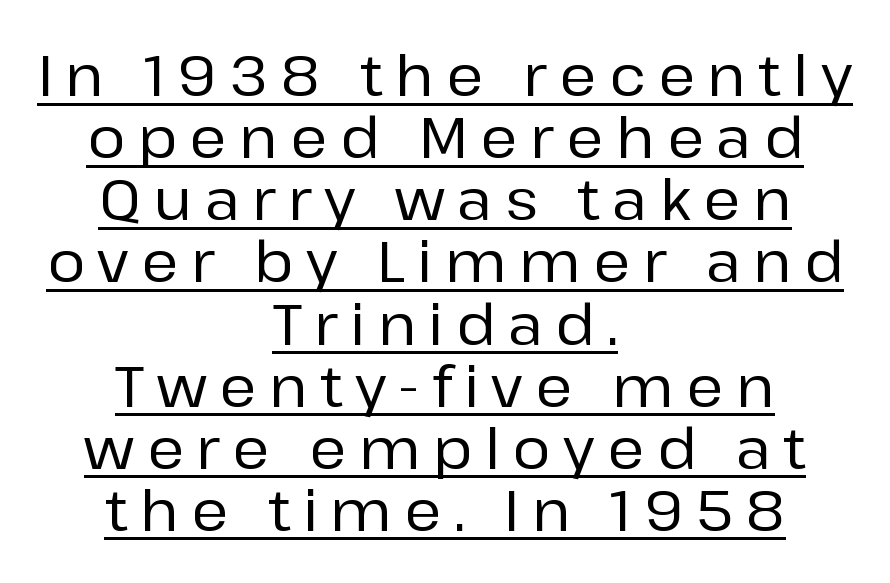
The image shows 57 px sans-serif type, upright; set centered, tight line spacing (1.09x), unusually wide letter spacing (+0.22 em), underlined; low stroke contrast and a medium x-height.
